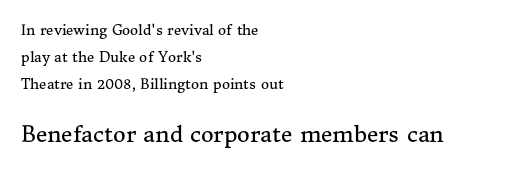
{"italic": "no", "bold": "no", "underline": "no", "align": "left", "line_spacing": "loose", "line_spacing_ratio": 1.93, "letter_spacing": "normal", "letter_spacing_em": 0.0, "larger_block": "second", "size_ratio": 1.57, "glyph_px": 22}
